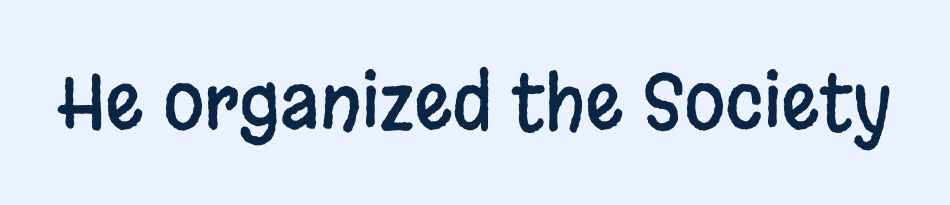
Q: Is the text italic (slanted)? A: No, it is upright.
Q: Is the typeface a serif or a sans-serif typeface? A: Sans-serif.
Q: Is the text underlined? A: No.
Q: Is the spacing between letters normal or unusually wide? A: Normal.
Q: Width (condensed, normal, or wide)? A: Condensed.
Q: Stroke contrast? A: Low.
Q: x-height? A: Large.
Q: Monospaced? A: No.
